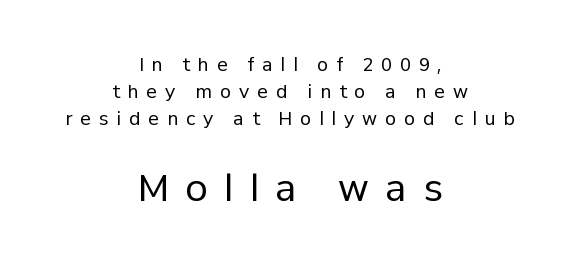
Weight class: somewhere from thin through regular. The second block has been scaled up relative to the first. Posture: vertical. Letterform terminals end flat and unadorned throughout the passage. The compositor balanced each line on the midline.
